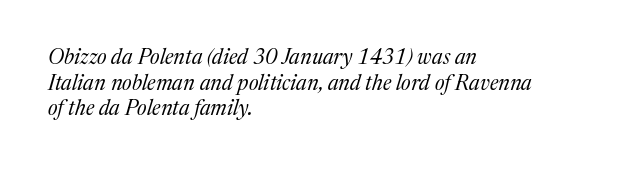
{"italic": "yes", "lean": "right", "slant_degrees": 17, "bold": "no", "underline": "no", "align": "left", "line_spacing_ratio": 1.22, "letter_spacing": "normal", "letter_spacing_em": 0.0, "glyph_px": 21}
